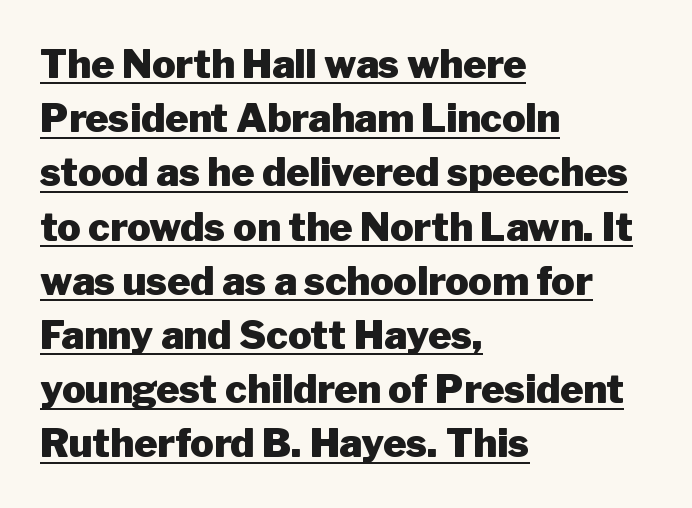
Leading: standard. Every character sits straight up, as roman type does. Letterform terminals end flat and unadorned throughout the passage. Students, this is bold: see how much ink each stroke carries. Character widths vary here, with narrow letters taking less room than wide ones. The text block is weighted toward the left margin, trailing off unevenly rightward.
